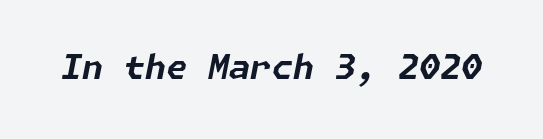
This is oblique type, the kind used for emphasis or titles. The space beneath each line is pristine and unruled. Between one letter and the next there's only the usual sliver of space. The font is running at its bold setting.
